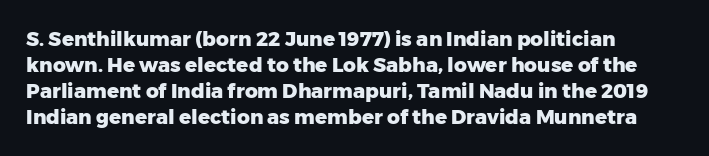
The image shows 20 px bold type, upright; set left-aligned, normal line spacing (1.3x), normal letter spacing, not underlined.
